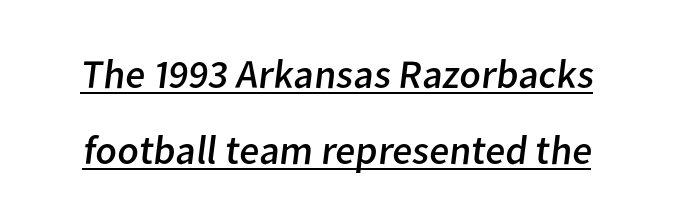
Q: Is the text bold? A: No.
Q: Is the typeface a serif or a sans-serif typeface? A: Sans-serif.
Q: Is the text underlined? A: Yes.
Q: Is the spacing between letters normal or unusually wide? A: Normal.
Q: Width (condensed, normal, or wide)? A: Normal.
Q: Stroke contrast? A: Low.
Q: x-height? A: Medium.
Q: Monospaced? A: No.
